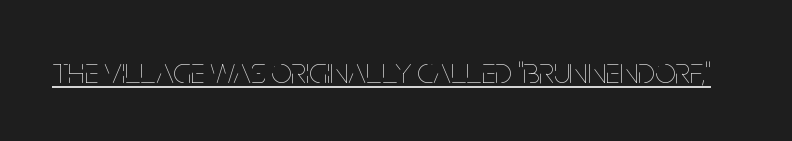
The image shows 36 px thin, condensed type, upright; set normal letter spacing, underlined; low stroke contrast and a large x-height.
